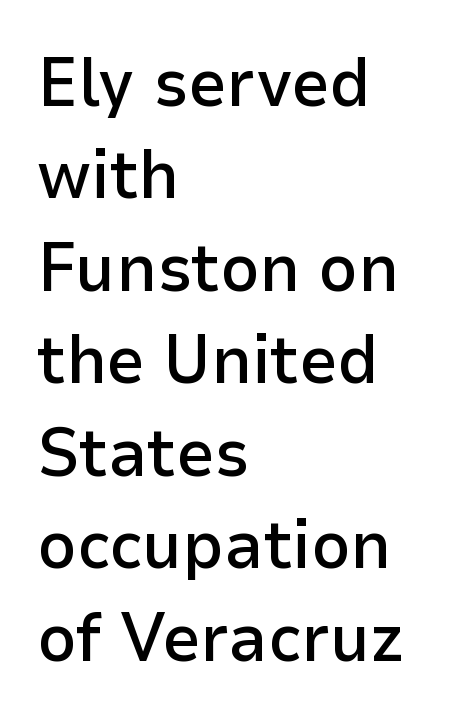
Q: Is the text bold? A: Semi-bold.
Q: Is the text italic (slanted)? A: No, it is upright.
Q: Is the typeface a serif or a sans-serif typeface? A: Sans-serif.
Q: Is the text underlined? A: No.
Q: How is the paragraph aligned? A: Left-aligned.
Q: Is the spacing between letters normal or unusually wide? A: Normal.
Q: Is the spacing between lines tight, normal or loose? A: Normal.
Q: Width (condensed, normal, or wide)? A: Normal.
Q: Stroke contrast? A: Low.
Q: x-height? A: Medium.
Q: Monospaced? A: No.
